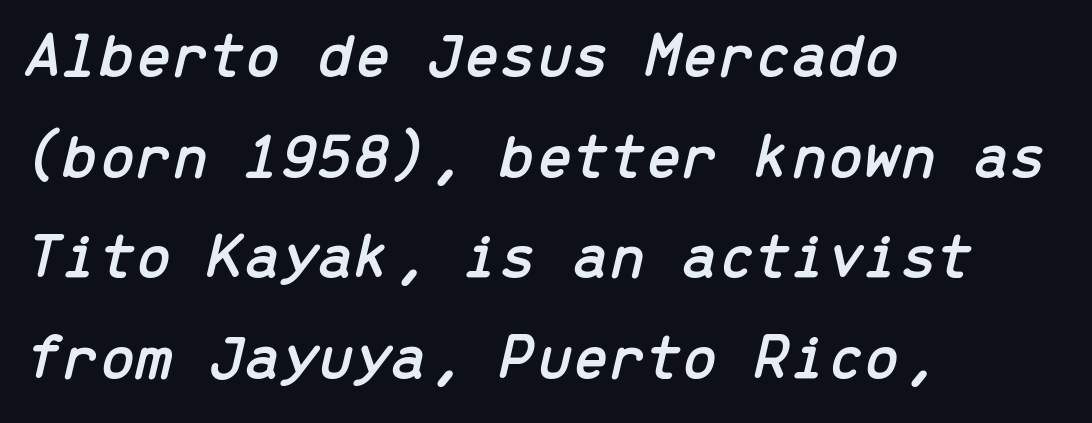
The image shows 65 px text type, italic (leaning right), monospaced; set left-aligned, normal line spacing (1.55x), normal letter spacing, not underlined; low stroke contrast and a medium x-height.
